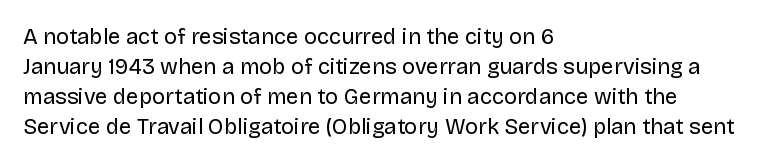
Reading down the column, the eye jumps a familiar distance to each next line. Left-aligned paragraph, ragged on the right. Check under the words: just untouched page. Nope, not italic — everything's standing straight.
